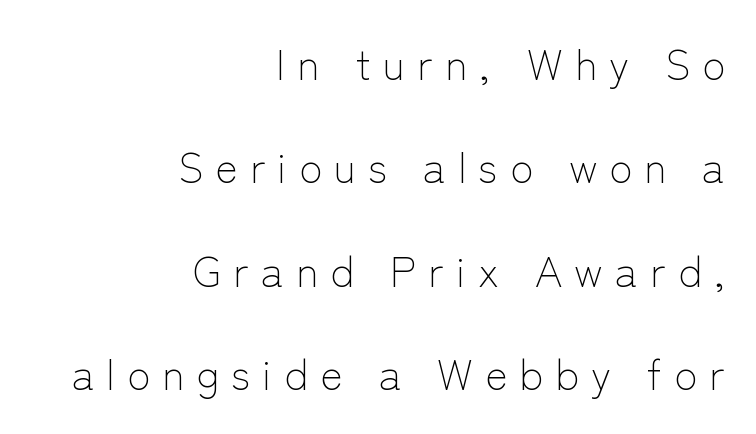
The glyphs in this specimen are sans serif. A typesetter would call this proportional, since set widths differ per character. Widely set lines give the paragraph a tall, airy silhouette. These lines have a slow, spaced-out rhythm from letter to letter. Each row of text sits above clean, open space.
